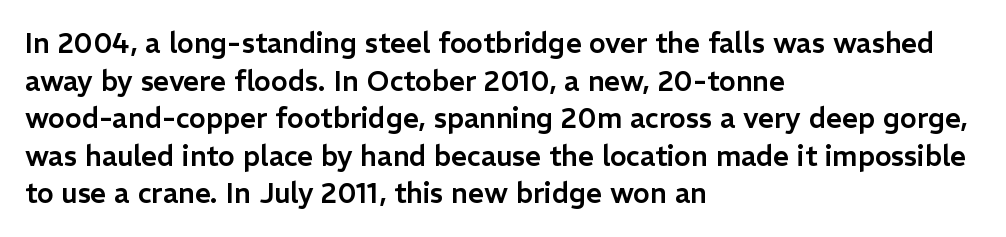
{"serif": "no", "italic": "no", "width": "normal", "stroke_contrast": "low", "x_height": "medium", "monospaced": "no", "underline": "no", "align": "left", "line_spacing": "normal", "line_spacing_ratio": 1.34, "letter_spacing": "normal", "letter_spacing_em": 0.0, "glyph_px": 28}
